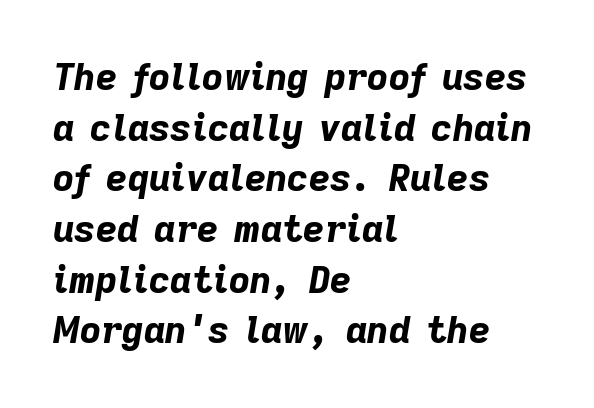
{"italic": "yes", "lean": "right", "slant_degrees": 9, "bold": "yes", "weight": "bold", "width": "normal", "stroke_contrast": "low", "x_height": "medium", "monospaced": "no", "underline": "no", "align": "left", "line_spacing": "normal", "line_spacing_ratio": 1.37, "letter_spacing": "normal", "letter_spacing_em": 0.0, "glyph_px": 37}
